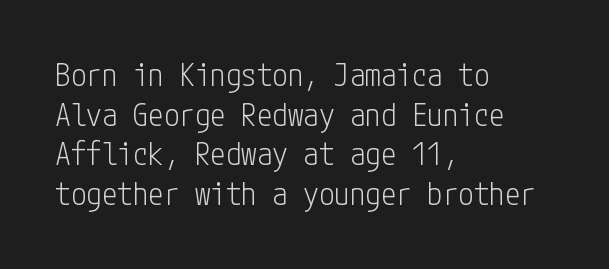
The image shows 31 px light, condensed sans-serif type, upright; set left-aligned, normal line spacing (1.28x), normal letter spacing, not underlined; low stroke contrast and a medium x-height.
